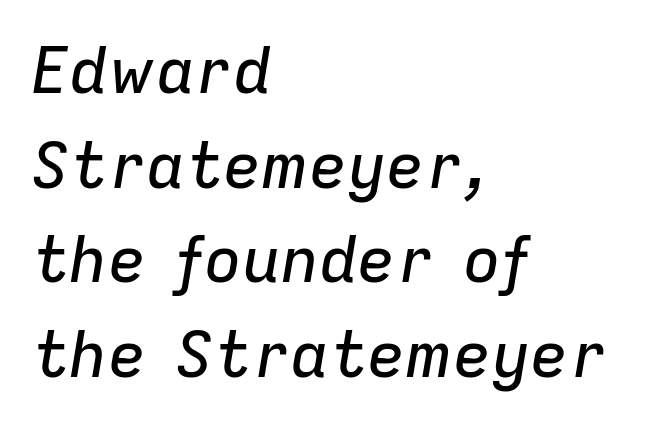
The axis of the letterforms is tilted away from vertical. Do the characters align in a grid? No, the font is proportional. Does the copy run flush right? No — it runs flush left. The foot of each line stays bare and open. The gaps between neighbouring characters are ordinary and unremarkable.
